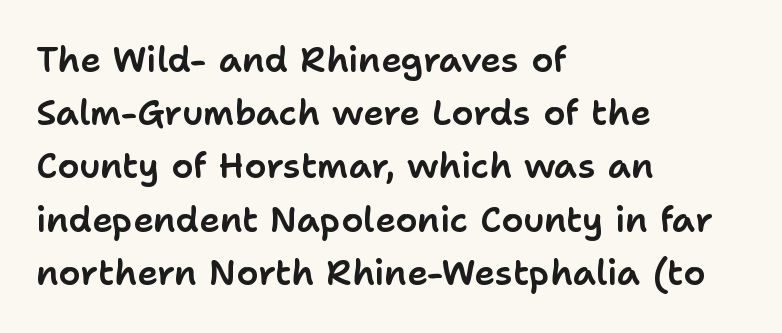
{"serif": "no", "italic": "no", "width": "normal", "stroke_contrast": "low", "x_height": "medium", "monospaced": "no", "underline": "no", "align": "left", "line_spacing": "normal", "line_spacing_ratio": 1.52, "letter_spacing": "normal", "letter_spacing_em": 0.0, "glyph_px": 35}
